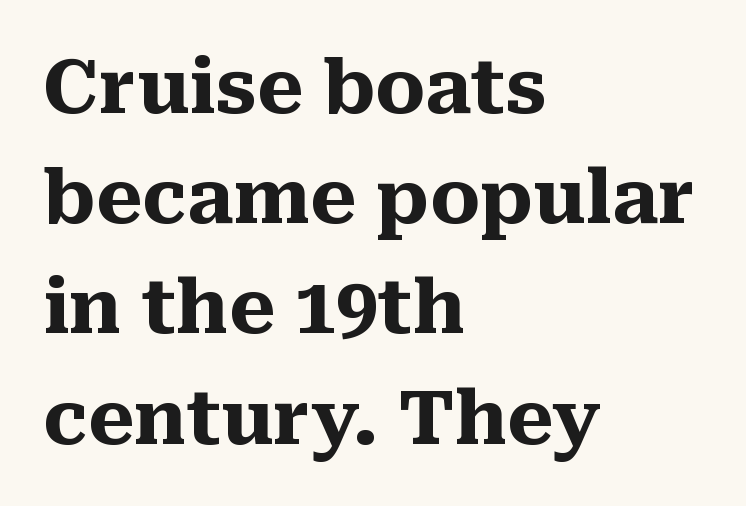
Leading matches the norm, producing a regular column. The zone under the glyphs is completely vacant. Horizontally, the lines are justified to the leading edge only. The typesetting leans heavy: a genuine bold. When letters stand straight like this, we call the style roman or upright.
